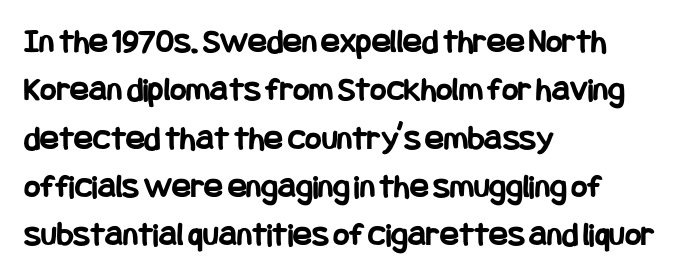
The image shows 35 px bold, condensed sans-serif type, upright; set left-aligned, normal line spacing (1.38x), normal letter spacing, not underlined; low stroke contrast and a large x-height.
